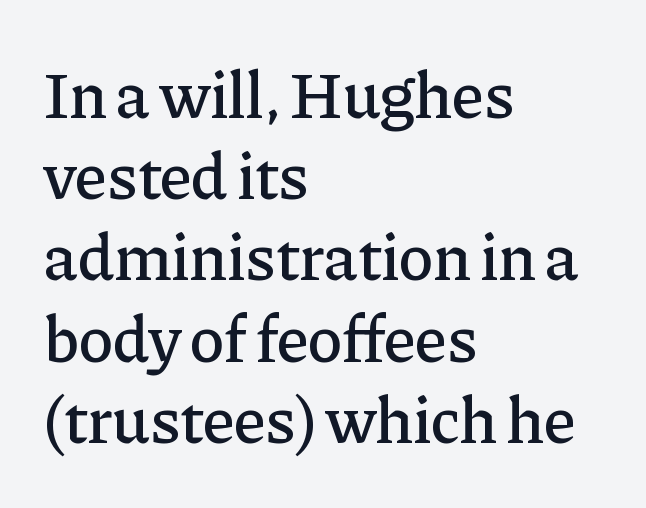
The image shows 66 px serif type, upright; set left-aligned, line spacing 1.23x, normal letter spacing, not underlined; low stroke contrast and a medium x-height.
